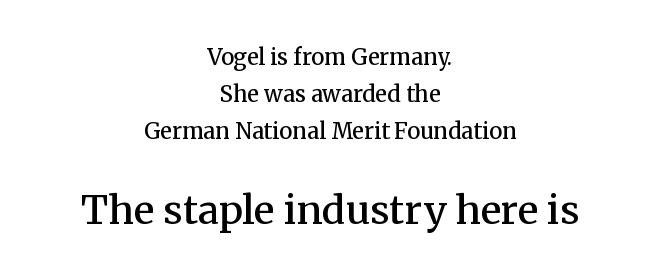
The passage is arranged like a title page — every line centered. You get the small type first, then a jump to larger type. Are there feet on the stems? There are — it's a serif. The rows are spaced the way most documents space them.
